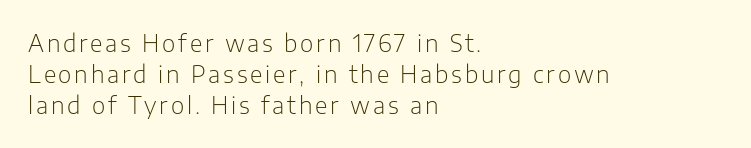
{"italic": "no", "bold": "no", "underline": "no", "align": "left", "line_spacing": "normal", "line_spacing_ratio": 1.34, "glyph_px": 23}
